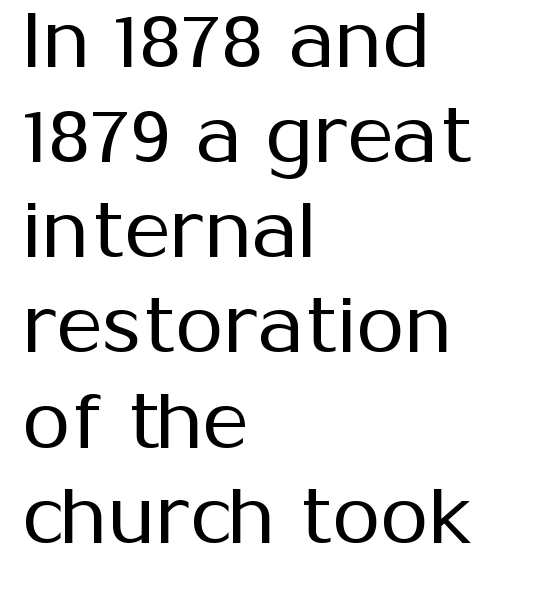
Q: Is the text bold? A: No.
Q: Is the text italic (slanted)? A: No, it is upright.
Q: Is the typeface a serif or a sans-serif typeface? A: Sans-serif.
Q: Is the text underlined? A: No.
Q: How is the paragraph aligned? A: Left-aligned.
Q: Is the spacing between letters normal or unusually wide? A: Normal.
Q: Width (condensed, normal, or wide)? A: Normal.
Q: Stroke contrast? A: Medium.
Q: x-height? A: Medium.
Q: Monospaced? A: No.
